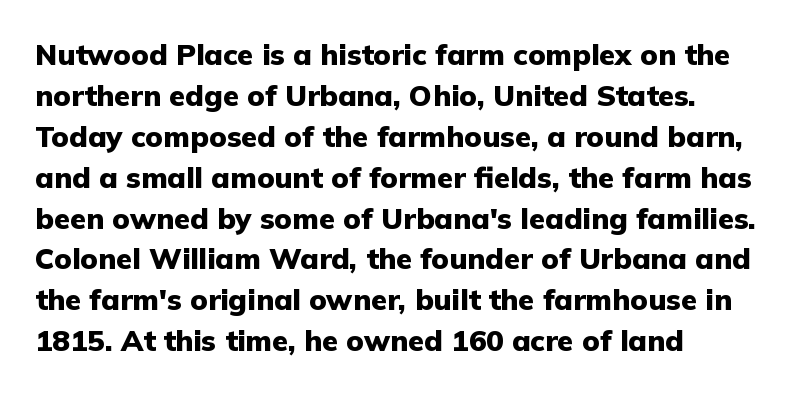
{"serif": "no", "italic": "no", "bold": "yes", "weight": "heavy", "width": "normal", "stroke_contrast": "low", "x_height": "medium", "monospaced": "no", "underline": "no", "align": "left", "line_spacing": "normal", "line_spacing_ratio": 1.41, "letter_spacing": "normal", "letter_spacing_em": 0.0, "glyph_px": 29}
